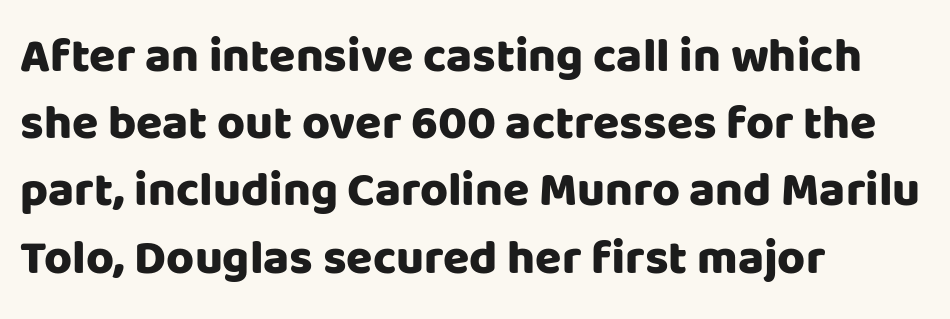
{"serif": "no", "italic": "no", "bold": "yes", "weight": "heavy", "width": "normal", "stroke_contrast": "low", "x_height": "large", "monospaced": "no", "underline": "no", "align": "left", "line_spacing": "normal", "line_spacing_ratio": 1.4, "letter_spacing": "normal", "letter_spacing_em": 0.0, "glyph_px": 48}
